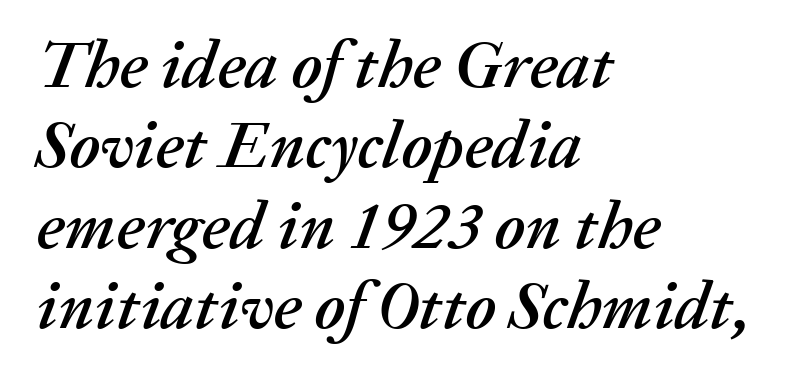
If you drew a ruler down the left edge, every line would touch it. You could not count columns in this text — the font is proportionally spaced. The letters are slanted; this is an italic face. The passage shown is not underscored anywhere. Tracking value appears to be zero — textbook default spacing.
